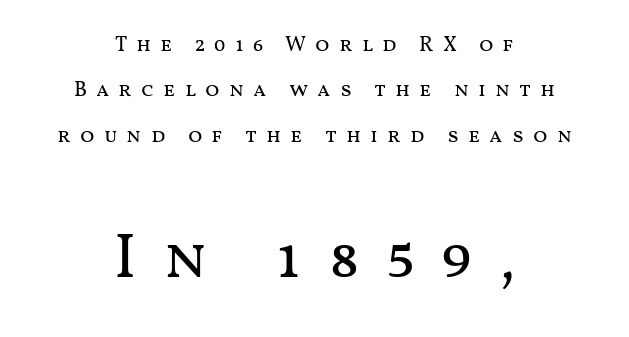
The image shows 63 px regular-weight, wide type, upright; set centered, loose line spacing (2.16x), unusually wide letter spacing (+0.43 em), not underlined; the second (bottom) block is 3.0x larger; medium stroke contrast and a medium x-height.
